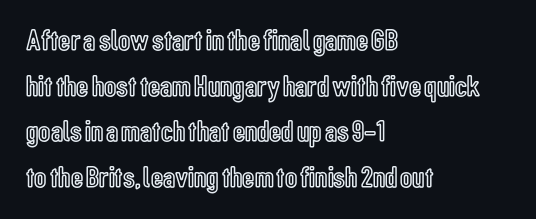
The gap between lines stays unmarked. The rendering uses natural spacing where letterforms have individual widths. Regular leading. In terms of letterspacing, this is plain default setting. Ascenders rise straight up at ninety degrees.
